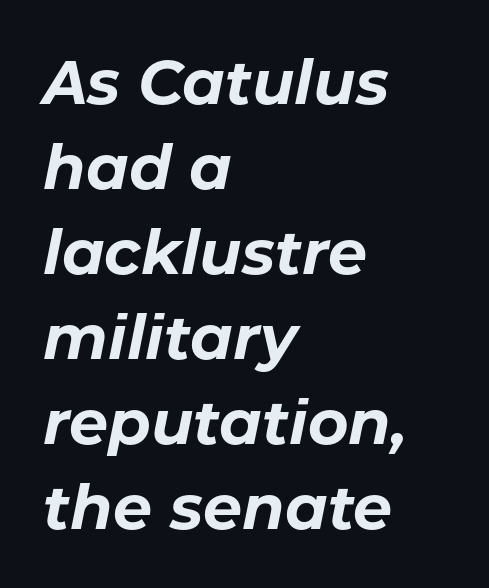
{"italic": "yes", "lean": "right", "slant_degrees": 11, "bold": "yes", "weight": "bold", "width": "normal", "stroke_contrast": "low", "x_height": "medium", "monospaced": "no", "underline": "no", "align": "left", "line_spacing": "normal", "line_spacing_ratio": 1.37, "letter_spacing": "normal", "letter_spacing_em": 0.0, "glyph_px": 62}
